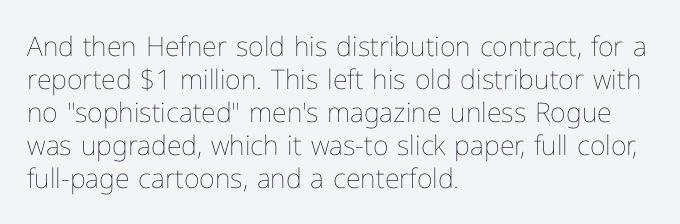
{"italic": "no", "bold": "no", "underline": "no", "align": "left", "line_spacing_ratio": 1.22, "letter_spacing": "normal", "letter_spacing_em": 0.0, "glyph_px": 27}
